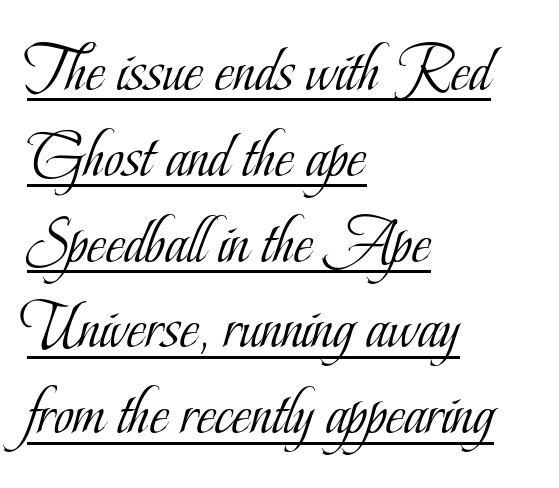
Q: Is the text bold? A: No.
Q: Is the text italic (slanted)? A: Yes.
Q: Is the typeface a serif or a sans-serif typeface? A: Serif.
Q: Is the text underlined? A: Yes.
Q: How is the paragraph aligned? A: Left-aligned.
Q: Is the spacing between letters normal or unusually wide? A: Normal.
Q: Is the spacing between lines tight, normal or loose? A: Normal.
Q: Width (condensed, normal, or wide)? A: Condensed.
Q: Stroke contrast? A: Low.
Q: x-height? A: Small.
Q: Monospaced? A: No.
